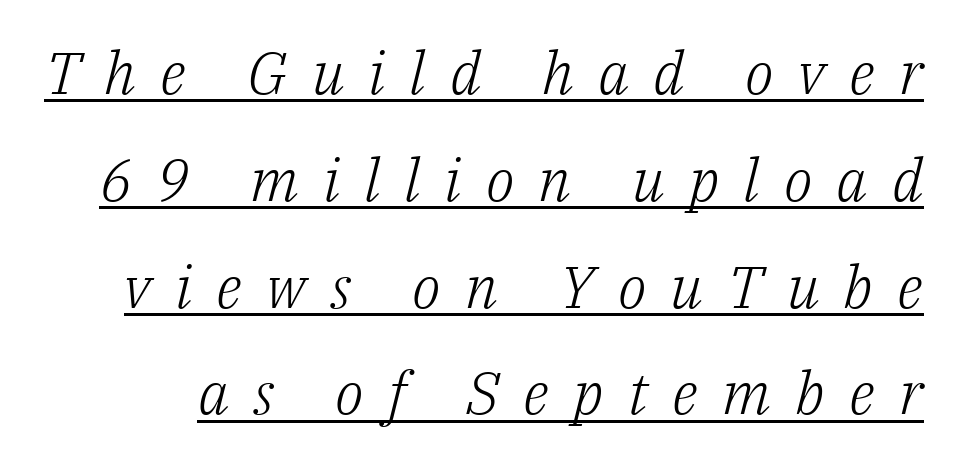
The image shows 59 px light serif type, italic (leaning right); set line spacing 1.81x, unusually wide letter spacing (+0.41 em), underlined; low stroke contrast and a medium x-height.
